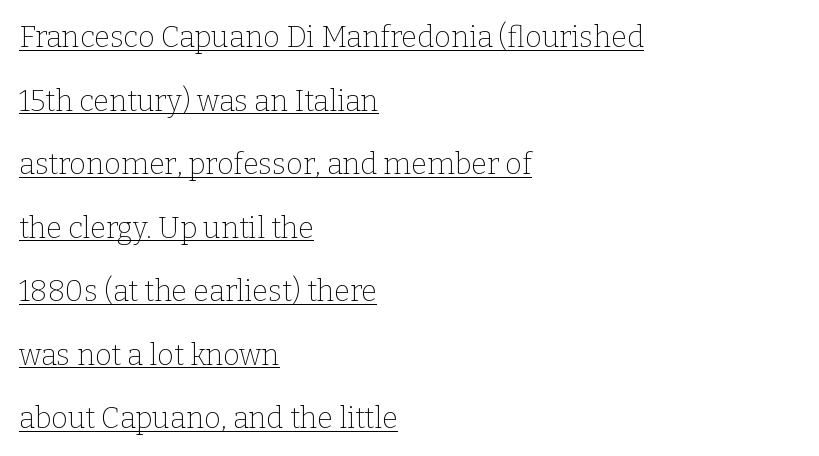
The image shows 29 px thin serif type, upright; set left-aligned, loose line spacing (2.19x), normal letter spacing, underlined; low stroke contrast and a medium x-height.
